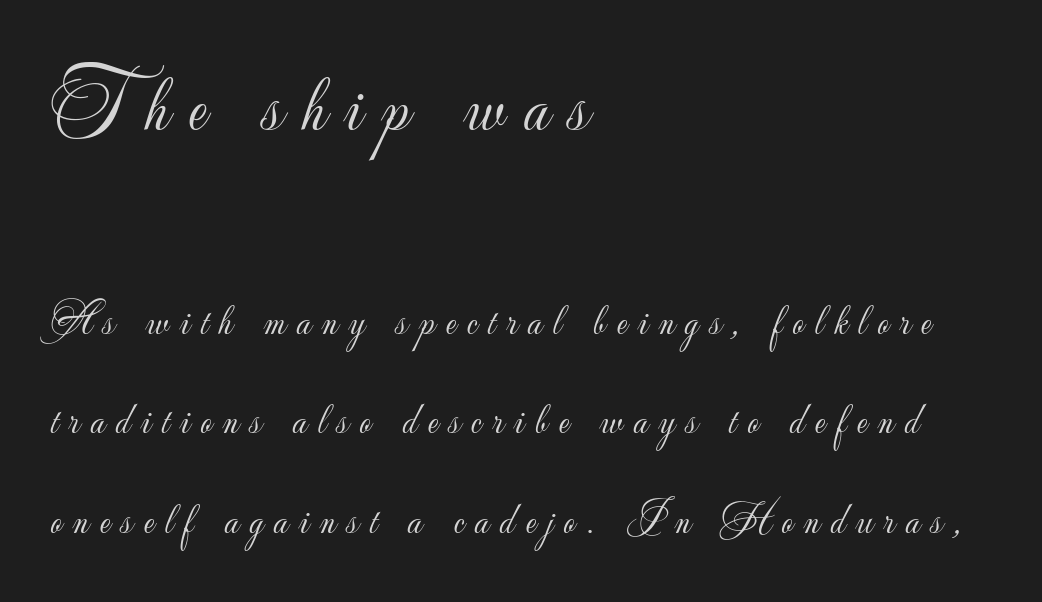
Caption: face not bold, strokes unweighted. The letters in the upper block stand taller than those in the block below. Decoration check: the copy has no underline. Observe the wide spacing: letters keep a clear distance from each other.
